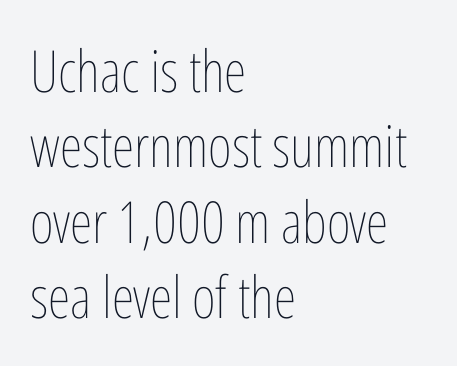
The image shows 58 px thin, condensed type, upright; set left-aligned, normal line spacing (1.3x), normal letter spacing, not underlined; low stroke contrast and a medium x-height.
